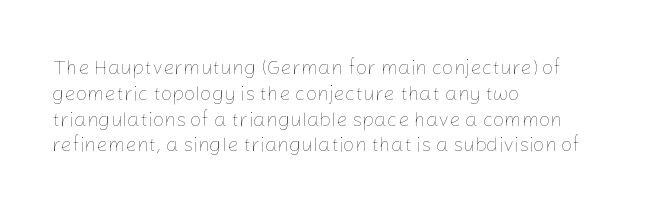
Interline gaps are of average width in this sample. Style check: upright. Tracking here is standard; glyphs follow each other at the usual distance. Stroke mass is kept to a normal reading level or below. Beneath every word, the page is bare. Leftover space on each line is placed entirely after the last word.
